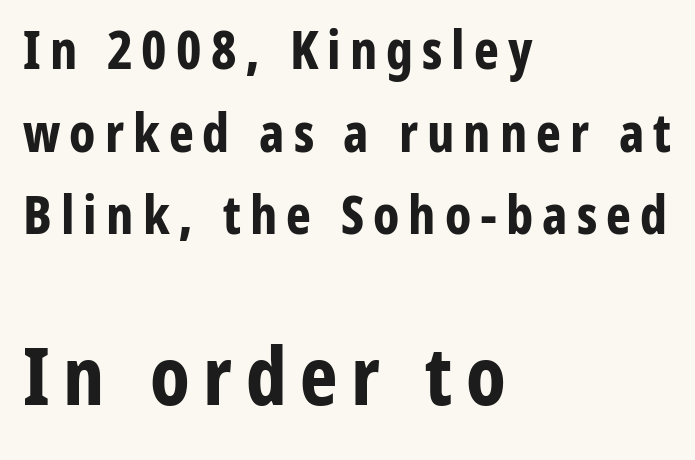
{"serif": "no", "italic": "no", "bold": "yes", "weight": "bold", "width": "condensed", "stroke_contrast": "low", "x_height": "medium", "monospaced": "no", "underline": "no", "align": "left", "line_spacing": "normal", "line_spacing_ratio": 1.56, "larger_block": "second", "size_ratio": 1.51, "glyph_px": 80}
